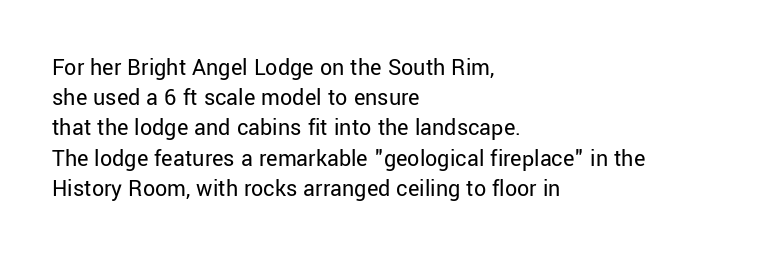
The weight would be labelled regular, book, light, or lighter still. Every stem runs plumb, perpendicular to the baseline. Descender tails drop into unmarked territory. One glance says typical: line gaps are just what's usual.
